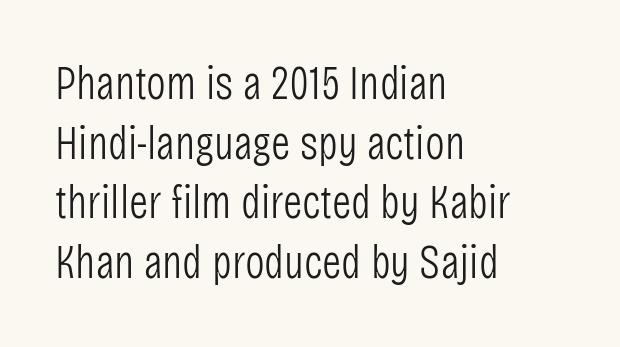
The passage shown has conventional tracking throughout. The passage shown is not bold in any degree. All the whitespace from short lines collects on the right. Ascenders rise straight up at ninety degrees. Descenders hang freely into open space.
